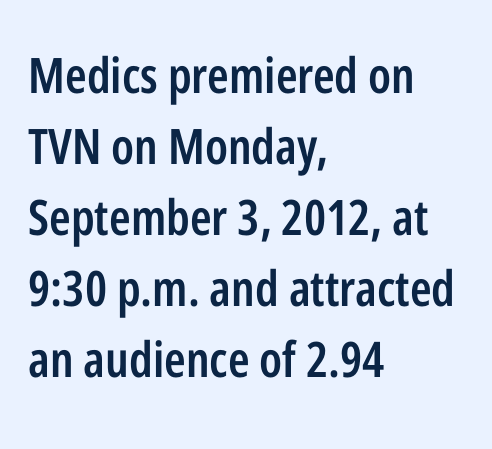
The image shows 49 px semibold, condensed sans-serif type, upright; set left-aligned, normal line spacing (1.45x), normal letter spacing, not underlined; low stroke contrast and a medium x-height.
